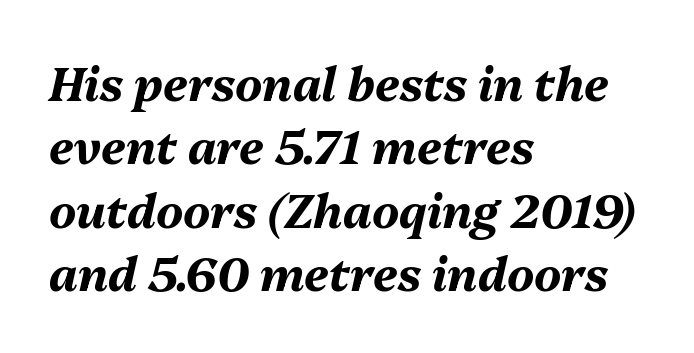
{"italic": "yes", "lean": "right", "slant_degrees": 13, "bold": "yes", "weight": "bold", "width": "normal", "stroke_contrast": "medium", "x_height": "medium", "monospaced": "no", "underline": "no", "align": "left", "line_spacing": "normal", "line_spacing_ratio": 1.38, "letter_spacing": "normal", "letter_spacing_em": 0.0, "glyph_px": 46}
